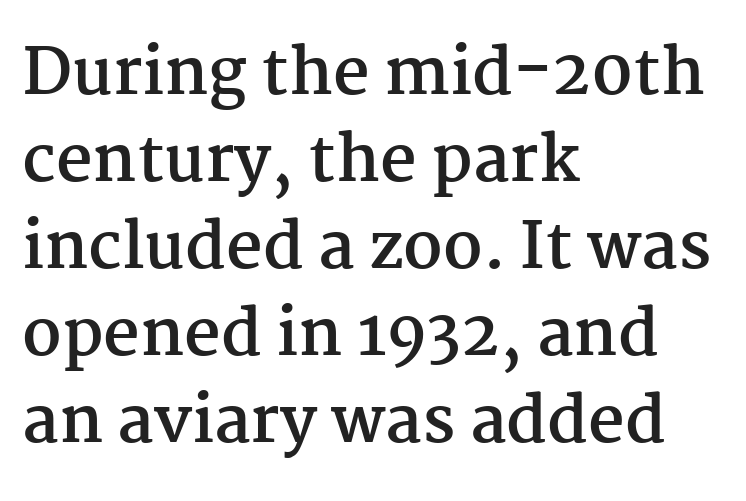
Yep, those are serifs on the letters. You could call the tracking neutral — neither tight nor loose. The lines sit at an ordinary, default distance from one another. A typesetter would call this proportional, since set widths differ per character.
